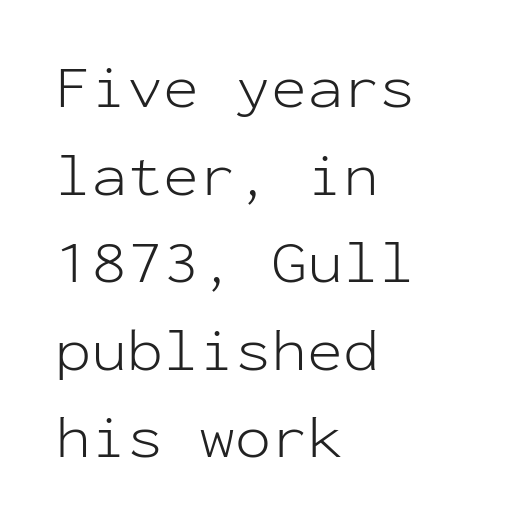
Q: Is the text bold? A: No.
Q: Is the text italic (slanted)? A: No, it is upright.
Q: Is the typeface a serif or a sans-serif typeface? A: Sans-serif.
Q: Is the text underlined? A: No.
Q: How is the paragraph aligned? A: Left-aligned.
Q: Is the spacing between letters normal or unusually wide? A: Normal.
Q: Is the spacing between lines tight, normal or loose? A: Normal.
Q: Width (condensed, normal, or wide)? A: Normal.
Q: Stroke contrast? A: Low.
Q: x-height? A: Medium.
Q: Monospaced? A: Yes.
